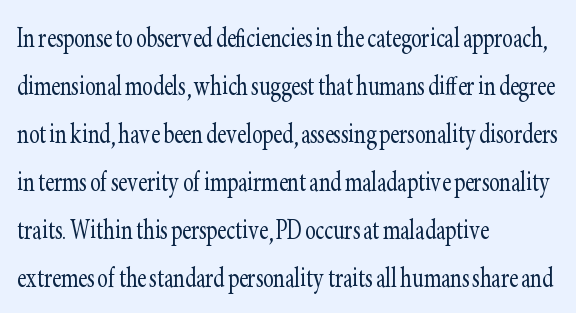
This sample uses a serif face. Weight: regular or lighter. Rendered with straight, roman letterforms. A normal amount of white space separates one row of letters from the next.
